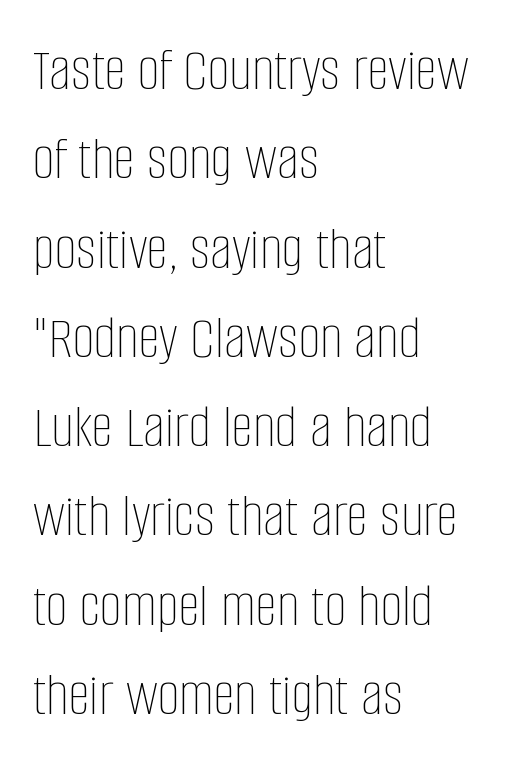
The image shows 62 px thin, condensed type, upright; set left-aligned, normal line spacing (1.44x), normal letter spacing, not underlined; low stroke contrast and a large x-height.
